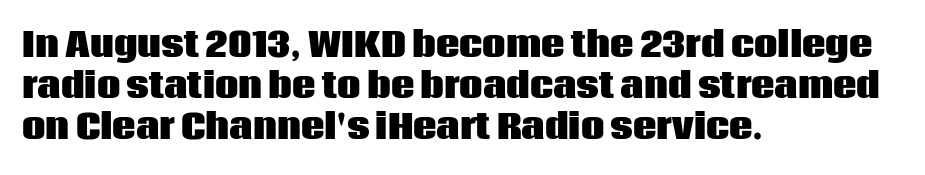
Q: Is the text bold? A: Yes.
Q: Is the text italic (slanted)? A: No, it is upright.
Q: Is the typeface a serif or a sans-serif typeface? A: Sans-serif.
Q: Is the text underlined? A: No.
Q: How is the paragraph aligned? A: Left-aligned.
Q: Is the spacing between letters normal or unusually wide? A: Normal.
Q: Is the spacing between lines tight, normal or loose? A: Normal.
Q: Width (condensed, normal, or wide)? A: Normal.
Q: Stroke contrast? A: Low.
Q: x-height? A: Large.
Q: Monospaced? A: No.
